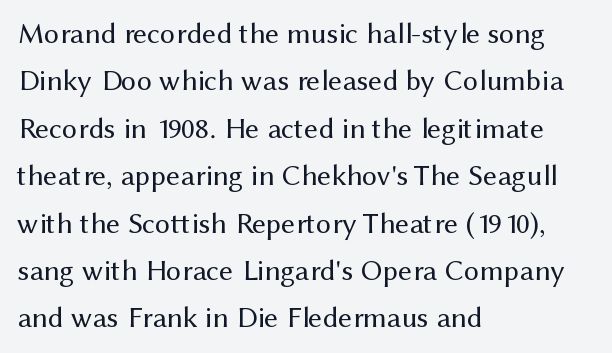
Q: Is the text bold? A: No.
Q: Is the text italic (slanted)? A: No, it is upright.
Q: Is the typeface a serif or a sans-serif typeface? A: Sans-serif.
Q: Is the text underlined? A: No.
Q: How is the paragraph aligned? A: Left-aligned.
Q: Is the spacing between letters normal or unusually wide? A: Normal.
Q: Is the spacing between lines tight, normal or loose? A: Normal.
Q: Width (condensed, normal, or wide)? A: Normal.
Q: Stroke contrast? A: Medium.
Q: x-height? A: Medium.
Q: Monospaced? A: No.
